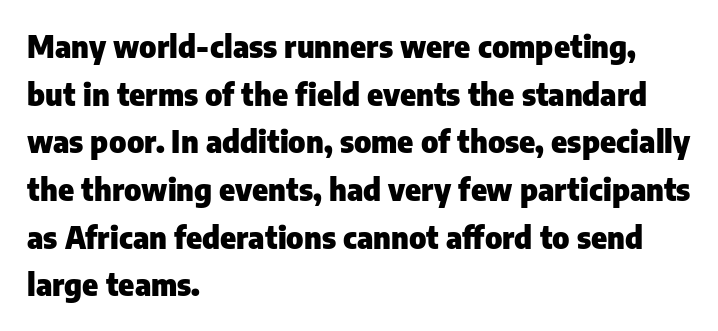
Standard letterfit; no display-style spreading of the glyphs. Every character sits straight up, as roman type does. Students, this is bold: see how much ink each stroke carries. The compositor pushed each line to the left boundary. These lines are rendered in a variable-pitch font. Decoration check: the copy has no underline.
